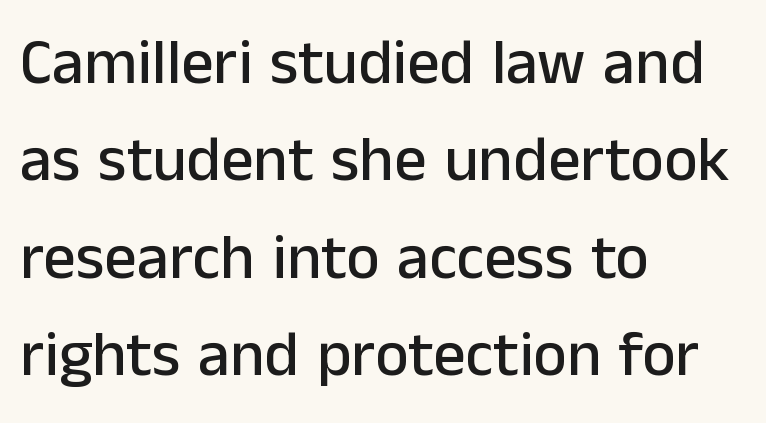
Glyph-to-glyph distance matches everyday printed text. Check where the strokes stop: nothing finishes them off — pure sans. The paragraph shown leans on its left margin. When letters stand straight like this, we call the style roman or upright. The area under the type is left untouched. The rows are spaced the way most documents space them.
